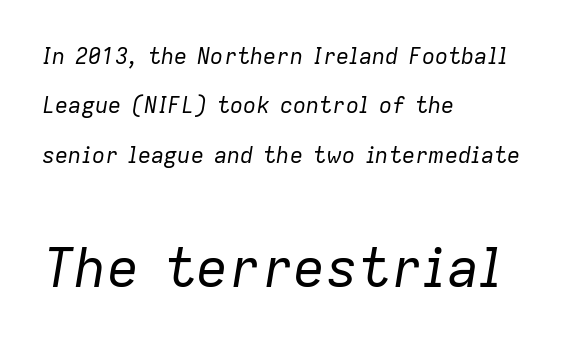
The image shows 54 px regular-weight type, italic (leaning right); set left-aligned, loose line spacing (2.25x), normal letter spacing, not underlined; the second (bottom) block is 2.45x larger; low stroke contrast and a medium x-height.
